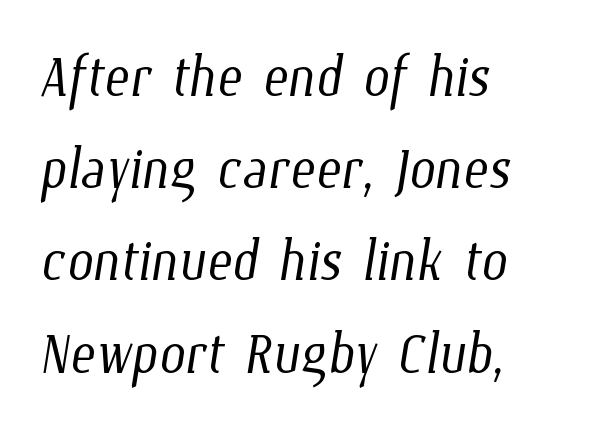
The image shows 75 px light, condensed type; set left-aligned, line spacing 1.23x, normal letter spacing, not underlined; low stroke contrast and a medium x-height.
